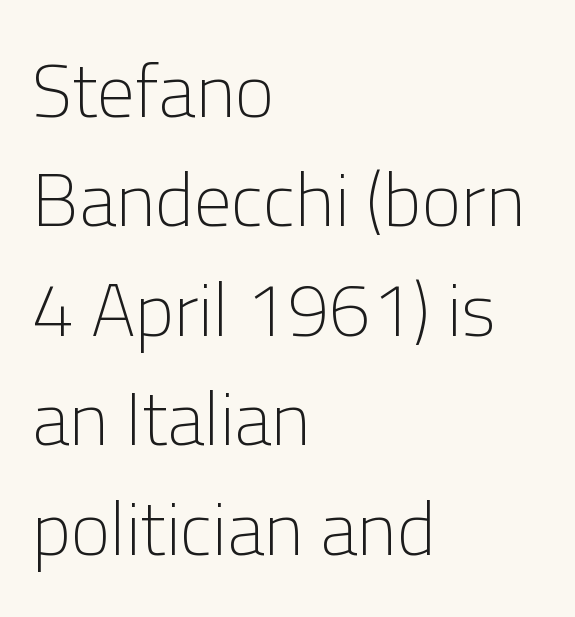
Q: Is the text bold? A: No.
Q: Is the text italic (slanted)? A: No, it is upright.
Q: Is the typeface a serif or a sans-serif typeface? A: Sans-serif.
Q: Is the text underlined? A: No.
Q: How is the paragraph aligned? A: Left-aligned.
Q: Is the spacing between letters normal or unusually wide? A: Normal.
Q: Is the spacing between lines tight, normal or loose? A: Normal.
Q: Width (condensed, normal, or wide)? A: Normal.
Q: Stroke contrast? A: Low.
Q: x-height? A: Medium.
Q: Monospaced? A: No.
